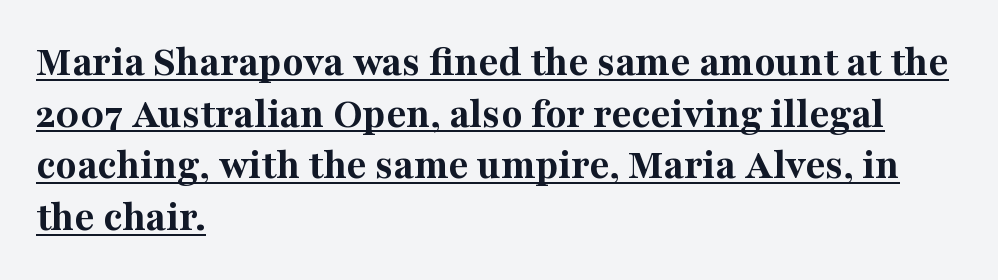
Character widths vary here, with narrow letters taking less room than wide ones. A student would call this left alignment; a typographer would say flush left, rag right. In terms of letterform style, serifs are clearly present. Characters remain perfectly vertical along every line.
